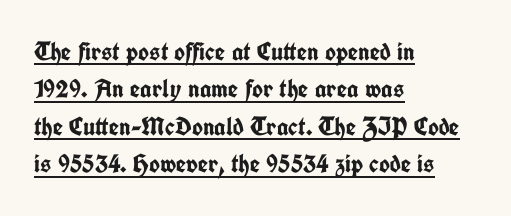
Q: Is the text bold? A: Yes.
Q: Is the text italic (slanted)? A: No, it is upright.
Q: Is the text underlined? A: Yes.
Q: How is the paragraph aligned? A: Left-aligned.
Q: Is the spacing between letters normal or unusually wide? A: Normal.
Q: Is the spacing between lines tight, normal or loose? A: Normal.
